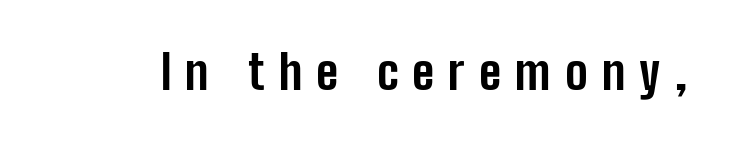
{"serif": "no", "italic": "no", "bold": "yes", "weight": "bold", "width": "condensed", "stroke_contrast": "low", "x_height": "medium", "monospaced": "no", "underline": "no", "letter_spacing": "wide", "letter_spacing_em": 0.3, "glyph_px": 47}
